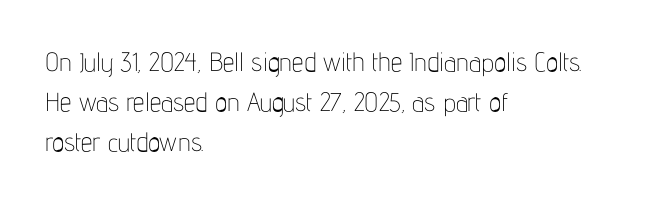
{"italic": "no", "bold": "no", "underline": "no", "align": "left", "line_spacing": "normal", "line_spacing_ratio": 1.53, "letter_spacing": "normal", "letter_spacing_em": 0.0, "glyph_px": 26}
